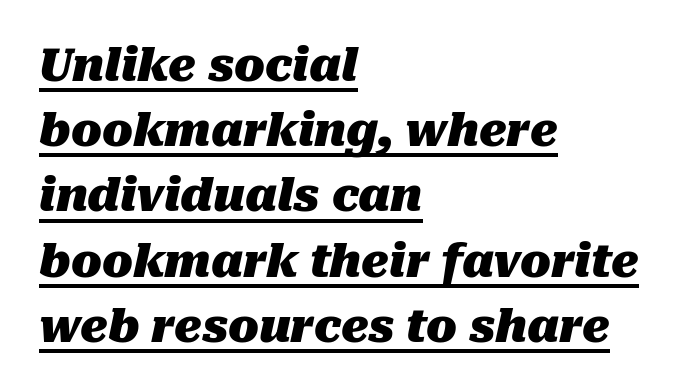
What's the leading like? Ordinary, nothing unusual. Do the characters align in a grid? No, the font is proportional. Notice how a bar underscores the lettering throughout. Letter spacing: default.
